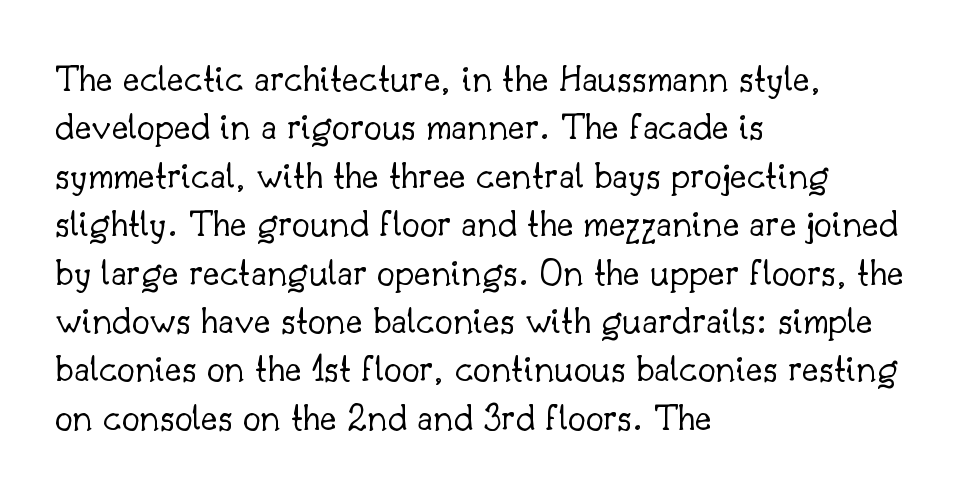
The glyphs are unaccompanied by any horizontal stroke below them. Bold? No — there's no thickening of the strokes. Posture: straight, roman, zero tilt. The ragged edge is on the right, which tells us the setting is flush left.
